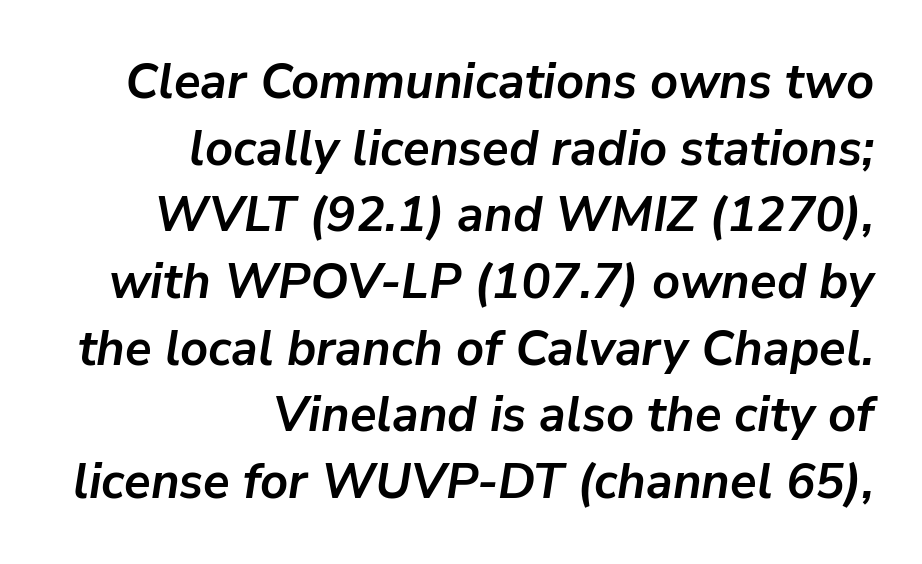
Q: Is the text bold? A: Yes.
Q: Is the text italic (slanted)? A: Yes, it leans right by about 9 degrees.
Q: Is the text underlined? A: No.
Q: How is the paragraph aligned? A: Right-aligned.
Q: Is the spacing between letters normal or unusually wide? A: Normal.
Q: Is the spacing between lines tight, normal or loose? A: Normal.
Q: Width (condensed, normal, or wide)? A: Normal.
Q: Stroke contrast? A: Low.
Q: x-height? A: Medium.
Q: Monospaced? A: No.
